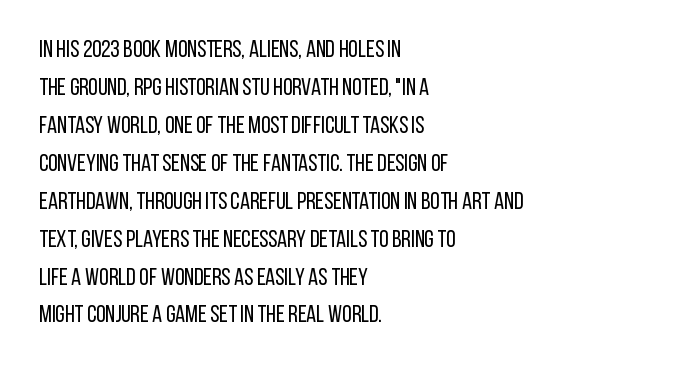
Caption: standard tracking, unaltered. How would I describe the line gaps? Plain and ordinary. Notice how the stems are strictly vertical — no italics here. The typeface has the unassuming heft of standard copy or less. The lines are quadded left.
